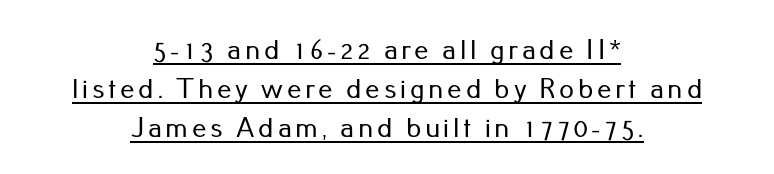
The image shows 29 px sans-serif type, upright; set centered, normal line spacing (1.35x), underlined; low stroke contrast and a small x-height.
